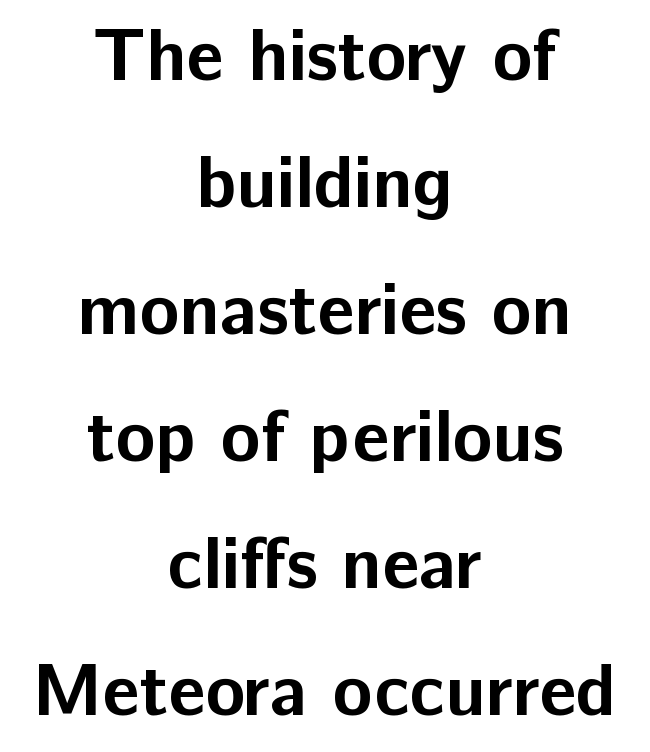
Regarding serifs, this sample does without them. Descender tails drop into unmarked territory. Typographic density is high because the face is bold. This is roman type, the default non-slanted kind. Centered paragraph, ragged on both sides. Honestly, the letter spacing is just normal — you wouldn't notice it.
